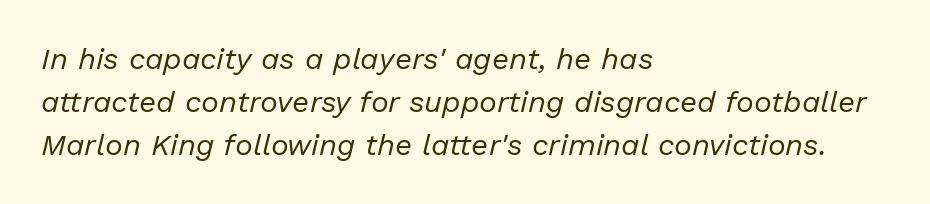
Slant detected: the letters are inclined. The letters look calm and open, with moderate or lighter stems. Descenders hang freely into open space. Where is the straight margin? On the left. These lines are rendered in a variable-pitch font.
